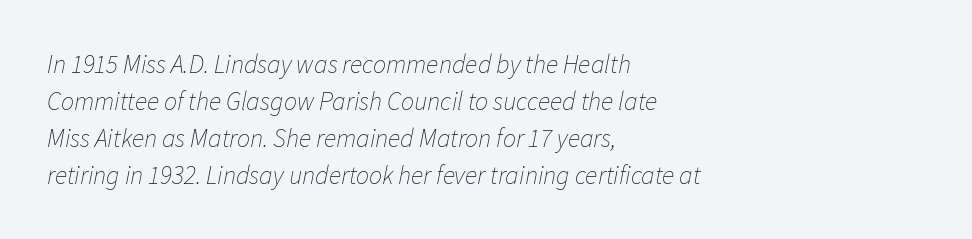
Q: Is the text bold? A: No.
Q: Is the text italic (slanted)? A: Yes, it leans right by about 11 degrees.
Q: Is the text underlined? A: No.
Q: How is the paragraph aligned? A: Left-aligned.
Q: Is the spacing between letters normal or unusually wide? A: Normal.
Q: Is the spacing between lines tight, normal or loose? A: Normal.
